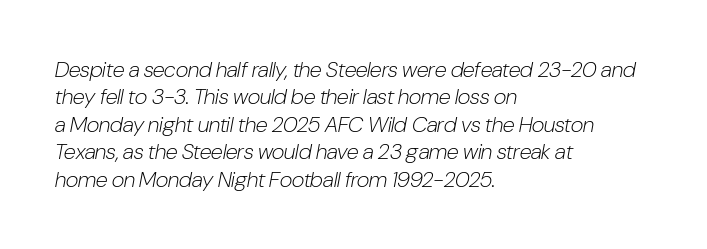
Q: Is the text bold? A: No.
Q: Is the text italic (slanted)? A: Yes, it leans right by about 10 degrees.
Q: Is the text underlined? A: No.
Q: How is the paragraph aligned? A: Left-aligned.
Q: Is the spacing between letters normal or unusually wide? A: Normal.
Q: Is the spacing between lines tight, normal or loose? A: Normal.
